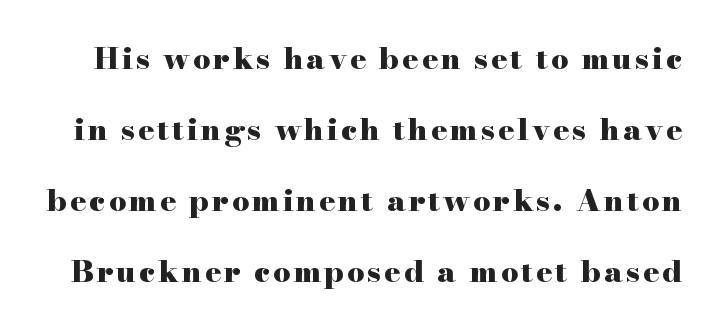
{"serif": "yes", "italic": "no", "bold": "yes", "weight": "heavy", "width": "wide", "stroke_contrast": "high", "x_height": "small", "monospaced": "no", "underline": "no", "line_spacing": "loose", "line_spacing_ratio": 2.37, "glyph_px": 30}
